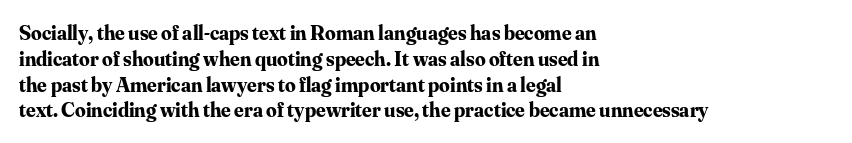
The image shows 21 px bold type, upright; set left-aligned, line spacing 1.23x, normal letter spacing, not underlined.
